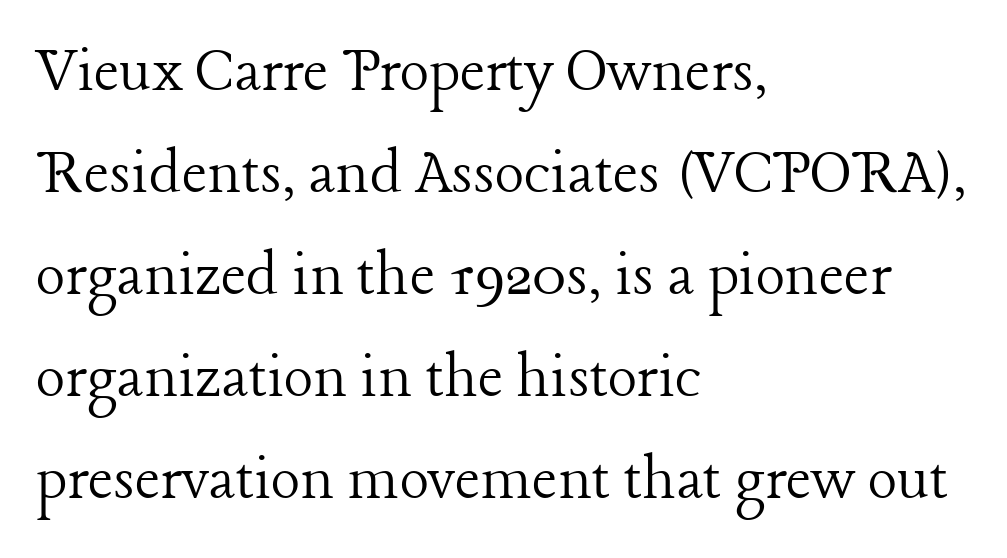
The image shows 69 px light serif type, upright; set left-aligned, normal line spacing (1.48x), normal letter spacing, not underlined; low stroke contrast and a medium x-height.
